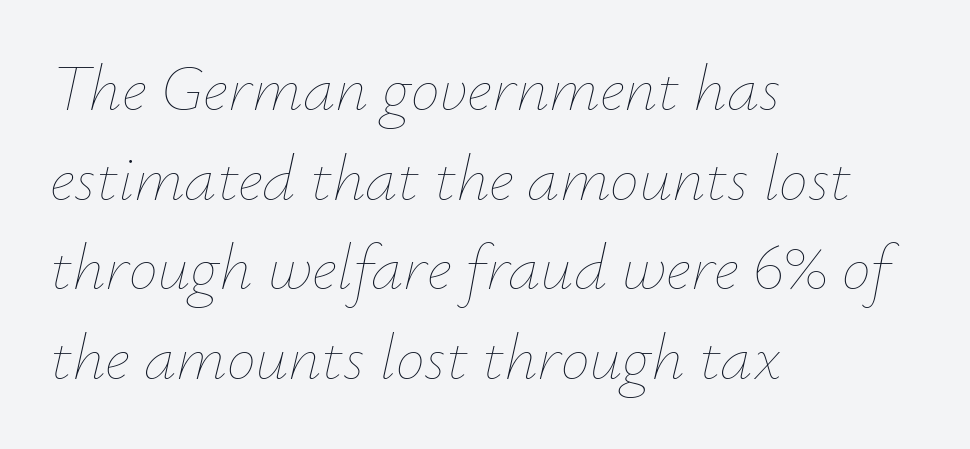
The image shows 65 px thin type, italic (leaning right); set left-aligned, normal line spacing (1.38x), normal letter spacing, not underlined; low stroke contrast and a small x-height.
